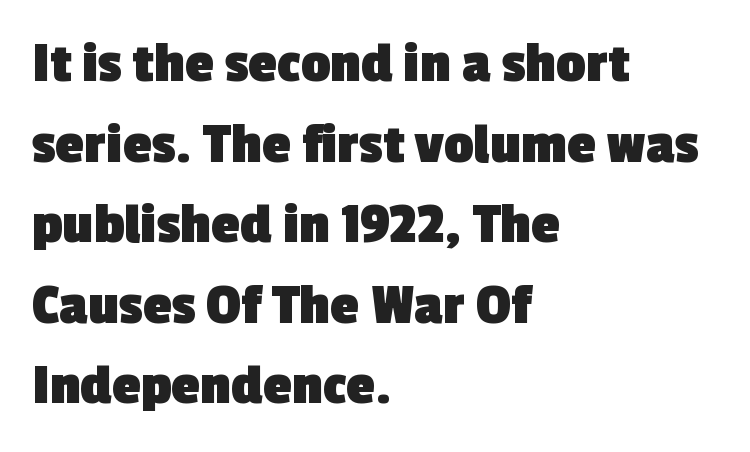
{"serif": "no", "bold": "yes", "weight": "heavy", "width": "normal", "x_height": "medium", "monospaced": "no", "underline": "no", "align": "left", "line_spacing": "normal", "line_spacing_ratio": 1.39, "letter_spacing": "normal", "letter_spacing_em": 0.0, "glyph_px": 58}
